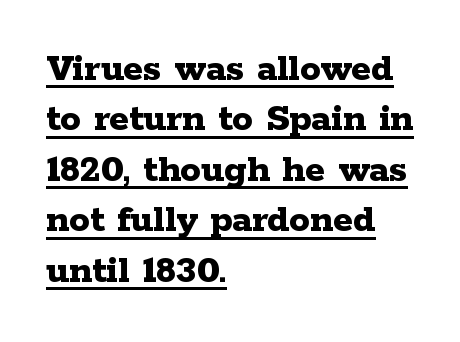
{"serif": "yes", "italic": "no", "bold": "yes", "weight": "bold", "width": "wide", "stroke_contrast": "low", "x_height": "medium", "monospaced": "no", "underline": "yes", "align": "left", "line_spacing_ratio": 1.23, "letter_spacing": "normal", "letter_spacing_em": 0.0, "glyph_px": 41}
